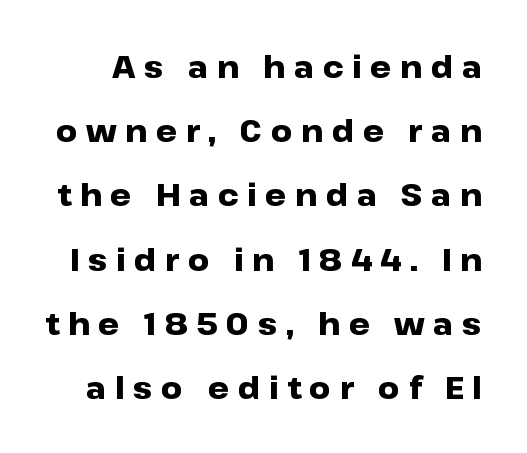
{"serif": "no", "italic": "no", "bold": "yes", "weight": "heavy", "width": "wide", "stroke_contrast": "low", "x_height": "medium", "monospaced": "no", "underline": "no", "line_spacing": "loose", "line_spacing_ratio": 2.14, "letter_spacing": "wide", "letter_spacing_em": 0.28, "glyph_px": 30}
